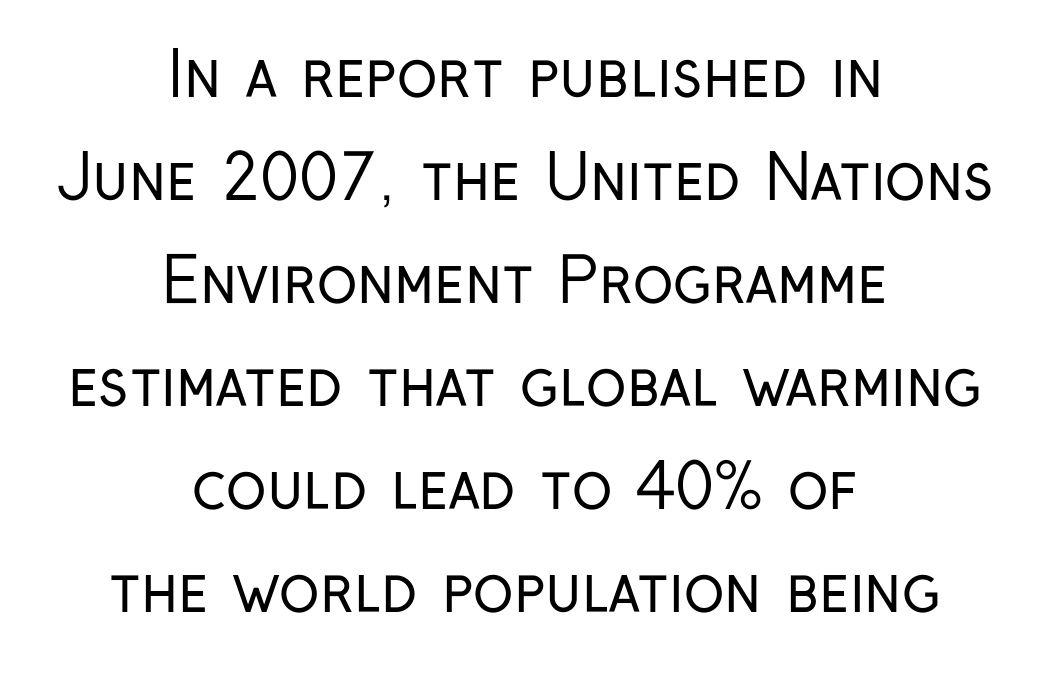
This sample uses plain, unmodified letter spacing. Do the characters align in a grid? No, the font is proportional. These lines were composed using upright roman letters. Font category for this specimen: sans-serif. The zone under the glyphs is completely vacant. The characters are drawn with everyday or finer stroke widths.
